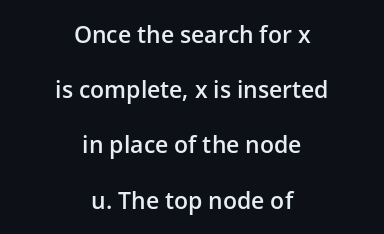
Q: Is the text bold? A: Semi-bold.
Q: Is the text italic (slanted)? A: No, it is upright.
Q: Is the text underlined? A: No.
Q: How is the paragraph aligned? A: Centered.
Q: Is the spacing between letters normal or unusually wide? A: Normal.
Q: Is the spacing between lines tight, normal or loose? A: Loose.
